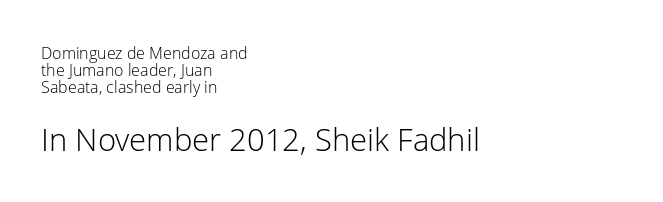
{"serif": "no", "italic": "no", "bold": "no", "weight": "light", "width": "normal", "stroke_contrast": "low", "x_height": "medium", "monospaced": "no", "underline": "no", "align": "left", "line_spacing": "tight", "line_spacing_ratio": 1.06, "letter_spacing": "normal", "letter_spacing_em": 0.0, "larger_block": "second", "size_ratio": 1.94, "glyph_px": 31}
